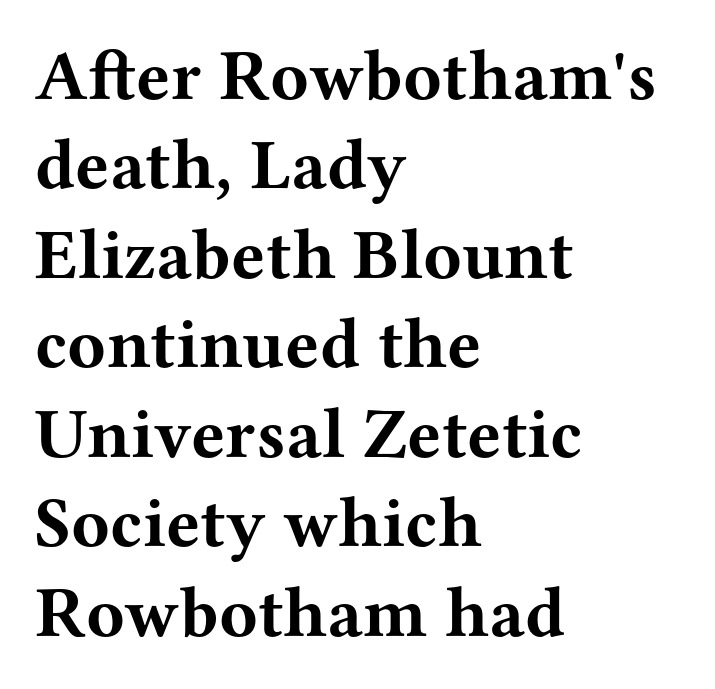
Do the characters align in a grid? No, the font is proportional. What stands out about the letter spacing? Nothing — it is the standard amount. Does the leading feel generous? No, just average. Heavy-handed strokes throughout: this text is bold. Posture: straight, roman, zero tilt. The characters display serif detailing at their extremities.
